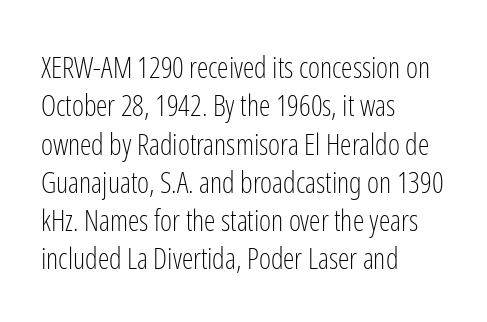
{"serif": "no", "italic": "no", "bold": "no", "weight": "light", "width": "condensed", "stroke_contrast": "low", "x_height": "medium", "monospaced": "no", "underline": "no", "align": "left", "line_spacing": "normal", "line_spacing_ratio": 1.32, "letter_spacing": "normal", "letter_spacing_em": 0.0, "glyph_px": 29}
